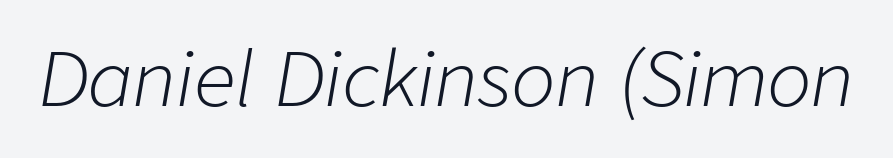
A typesetter would call this proportional, since set widths differ per character. Quick note: underline off. Compared with typical body copy, the letter spacing here is the same. The text carries the slant typical of an italic or oblique font.
